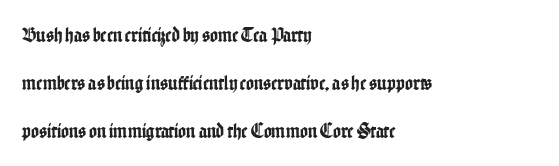
{"italic": "no", "underline": "no", "align": "left", "line_spacing": "loose", "line_spacing_ratio": 2.28, "letter_spacing": "normal", "letter_spacing_em": 0.0, "glyph_px": 21}
